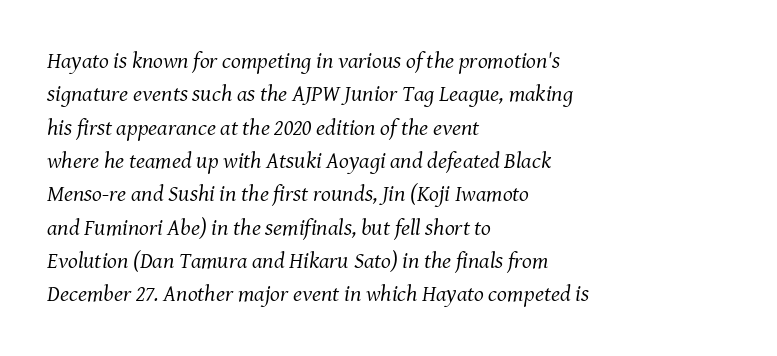
{"italic": "yes", "lean": "right", "slant_degrees": 8, "bold": "no", "underline": "no", "align": "left", "line_spacing": "normal", "line_spacing_ratio": 1.45, "letter_spacing": "normal", "letter_spacing_em": 0.0, "glyph_px": 23}
